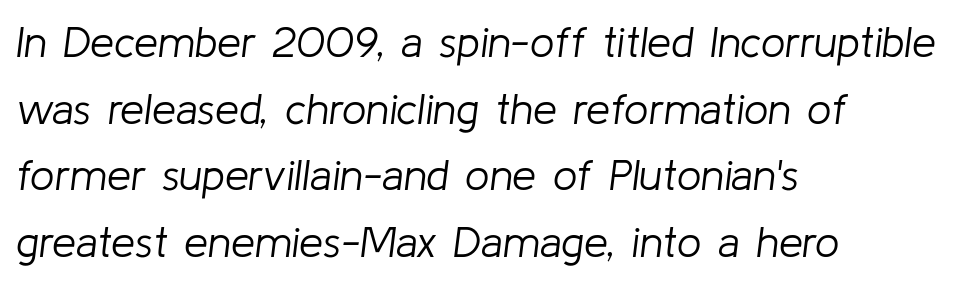
{"italic": "yes", "lean": "right", "slant_degrees": 8, "bold": "no", "weight": "light", "width": "normal", "stroke_contrast": "low", "x_height": "medium", "monospaced": "no", "underline": "no", "align": "left", "line_spacing": "normal", "line_spacing_ratio": 1.55, "letter_spacing": "normal", "letter_spacing_em": 0.0, "glyph_px": 43}
